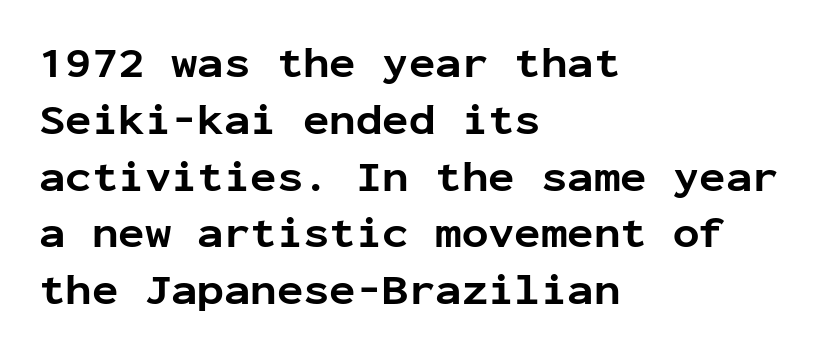
The image shows 44 px bold sans-serif type, upright, monospaced; set left-aligned, normal line spacing (1.29x), normal letter spacing, not underlined; low stroke contrast and a medium x-height.
